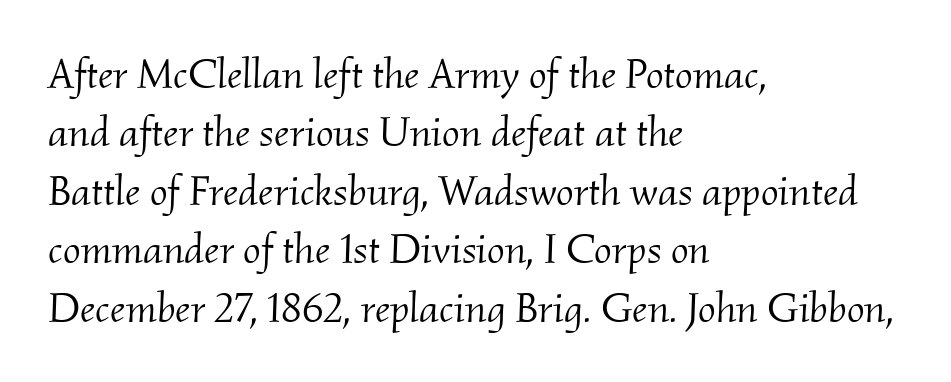
Weight: regular or lighter. Any mark beneath the type? The region is blank. The setting favours the left margin, as ordinary paragraphs usually do. If you measured baseline to baseline, you'd find a middling distance. Proportional: the letters do not fall into vertical columns. Tall strokes in this sample are angled rather than plumb.
